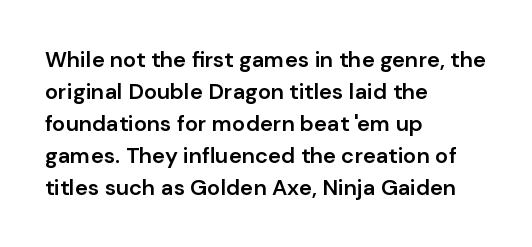
{"italic": "no", "bold": "semi", "underline": "no", "align": "left", "line_spacing": "normal", "line_spacing_ratio": 1.45, "letter_spacing": "normal", "letter_spacing_em": 0.0, "glyph_px": 22}
